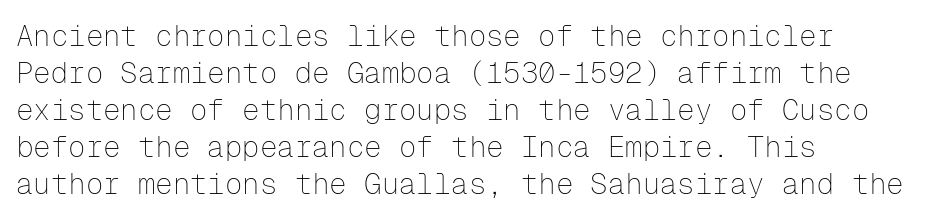
{"serif": "no", "italic": "no", "bold": "no", "weight": "thin", "width": "normal", "stroke_contrast": "low", "x_height": "medium", "monospaced": "yes", "underline": "no", "align": "left", "line_spacing": "normal", "line_spacing_ratio": 1.28, "letter_spacing": "normal", "letter_spacing_em": 0.0, "glyph_px": 29}
